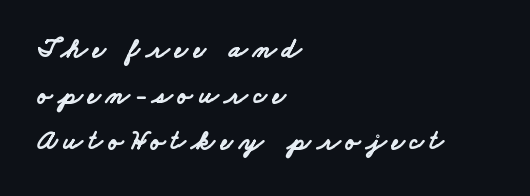
{"bold": "yes", "underline": "no", "align": "left", "line_spacing": "normal", "line_spacing_ratio": 1.7, "letter_spacing": "wide", "letter_spacing_em": 0.22, "glyph_px": 27}
